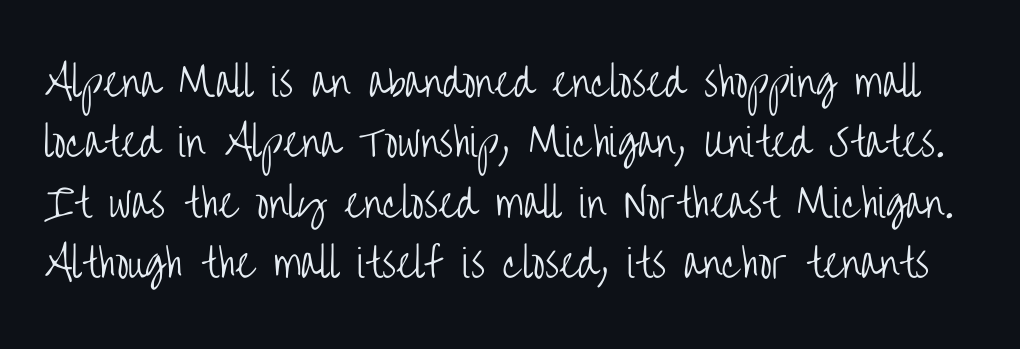
{"serif": "no", "italic": "no", "bold": "no", "weight": "light", "width": "condensed", "stroke_contrast": "low", "x_height": "large", "monospaced": "no", "underline": "no", "line_spacing": "normal", "line_spacing_ratio": 1.59, "letter_spacing": "normal", "letter_spacing_em": 0.0, "glyph_px": 38}
